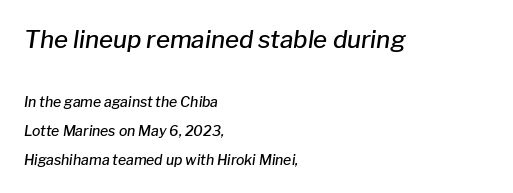
No extra tracking has been applied to these lines. One glance says open: line gaps are wider than usual. The typography opts for an oblique posture over an upright one. Compared with an ordinary text face, these strokes are moderately heavier — a semibold. Whoever set this made the first block the dominant, larger element. The zone under the glyphs is completely vacant.
